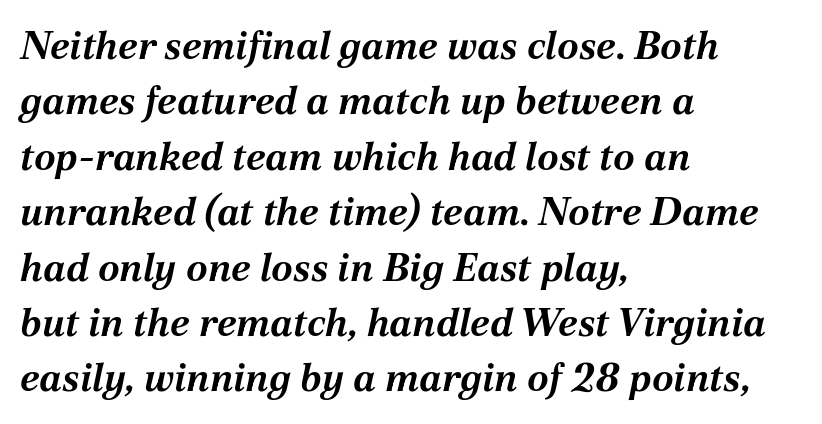
The image shows 39 px bold type, italic (leaning right); set left-aligned, normal line spacing (1.42x), normal letter spacing, not underlined; medium stroke contrast and a medium x-height.
